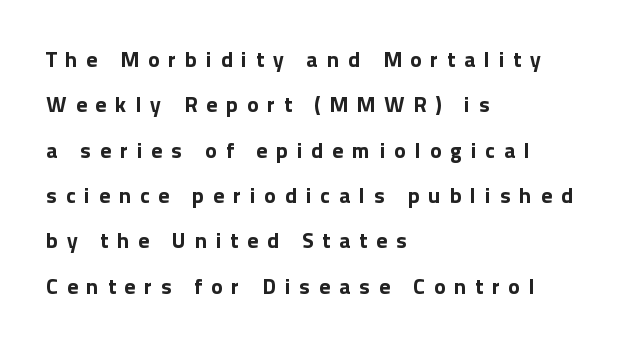
Clear beneath every line of the passage. This sample uses expanded letter spacing, leaving extra air between glyphs. These lines stand farther apart than default settings would place them. The letters stand straight up with perfectly vertical stems. Plenty of ink on the page — the face is bold.
